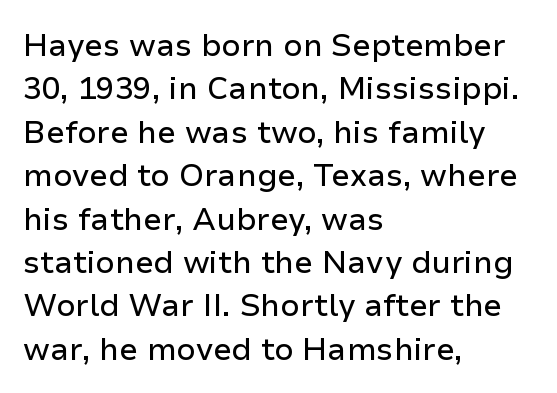
A roman cut, with each character standing at attention. The paragraph shown leans on its left margin. Check the space under the baseline: it is left empty. The face used here is proportionally spaced, like ordinary book or web type. The face used here is rendered with its standard letterfit. Compared with typical paragraphs, the rows here are spaced about the same.
